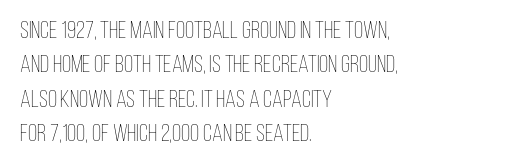
{"italic": "no", "bold": "no", "underline": "no", "align": "left", "line_spacing": "normal", "line_spacing_ratio": 1.43, "letter_spacing": "normal", "letter_spacing_em": 0.0, "glyph_px": 24}
